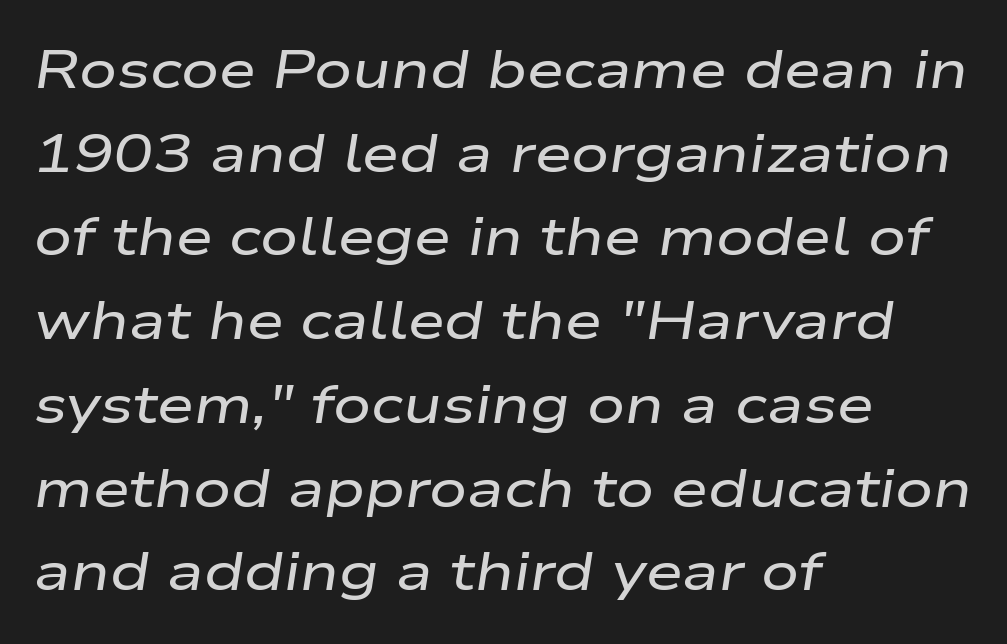
{"italic": "yes", "lean": "right", "slant_degrees": 9, "width": "wide", "stroke_contrast": "low", "x_height": "medium", "monospaced": "no", "underline": "no", "align": "left", "line_spacing": "normal", "line_spacing_ratio": 1.58, "letter_spacing": "normal", "letter_spacing_em": 0.0, "glyph_px": 53}
